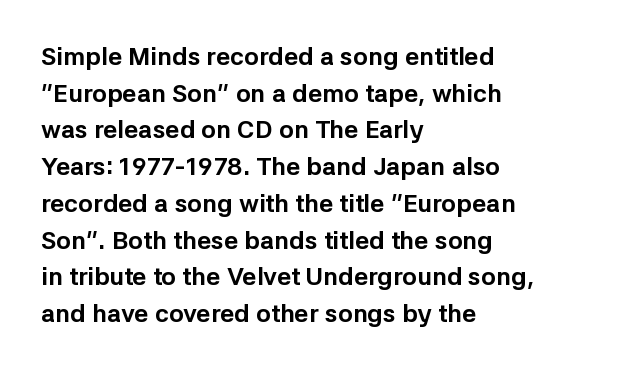
Compared with an ordinary text face, these strokes are far heavier — a full bold. Tall strokes in this sample are plumb rather than angled. Reading down the block, your eye returns to a fixed left position each line. The space directly below the letters is spotless. Leading matches the norm, producing a regular column. The type is set solid horizontally, with unmodified tracking.
